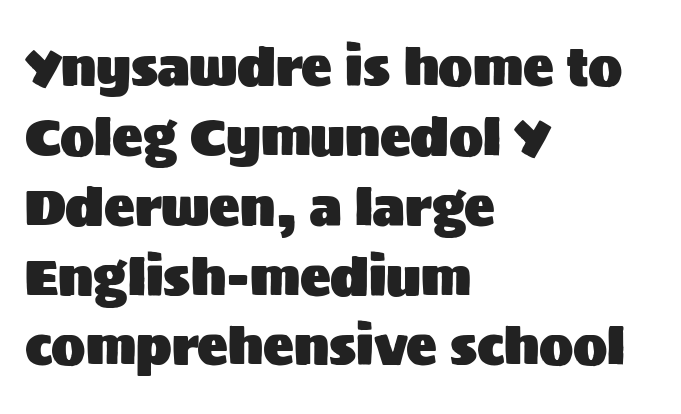
Q: Is the text italic (slanted)? A: No, it is upright.
Q: Is the typeface a serif or a sans-serif typeface? A: Sans-serif.
Q: Is the text underlined? A: No.
Q: How is the paragraph aligned? A: Left-aligned.
Q: Is the spacing between letters normal or unusually wide? A: Normal.
Q: Is the spacing between lines tight, normal or loose? A: Normal.
Q: Width (condensed, normal, or wide)? A: Normal.
Q: Stroke contrast? A: Medium.
Q: x-height? A: Large.
Q: Monospaced? A: No.
